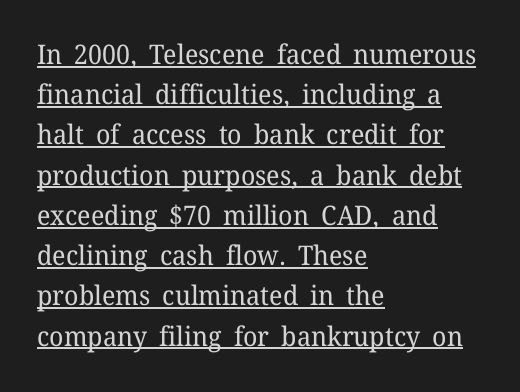
The image shows 27 px text type, upright; set left-aligned, normal line spacing (1.49x), normal letter spacing, underlined.
